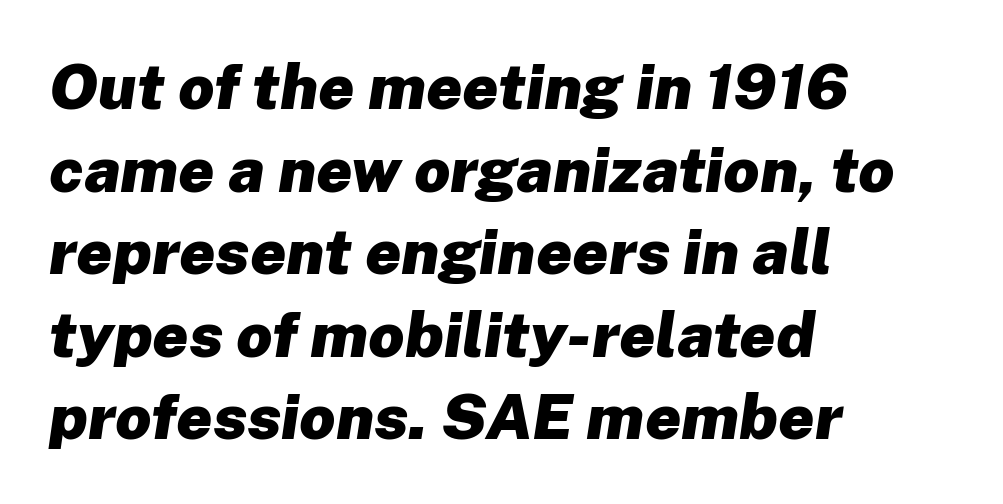
The image shows 63 px heavy type, italic (leaning right); set left-aligned, normal line spacing (1.31x), normal letter spacing, not underlined; low stroke contrast and a medium x-height.
